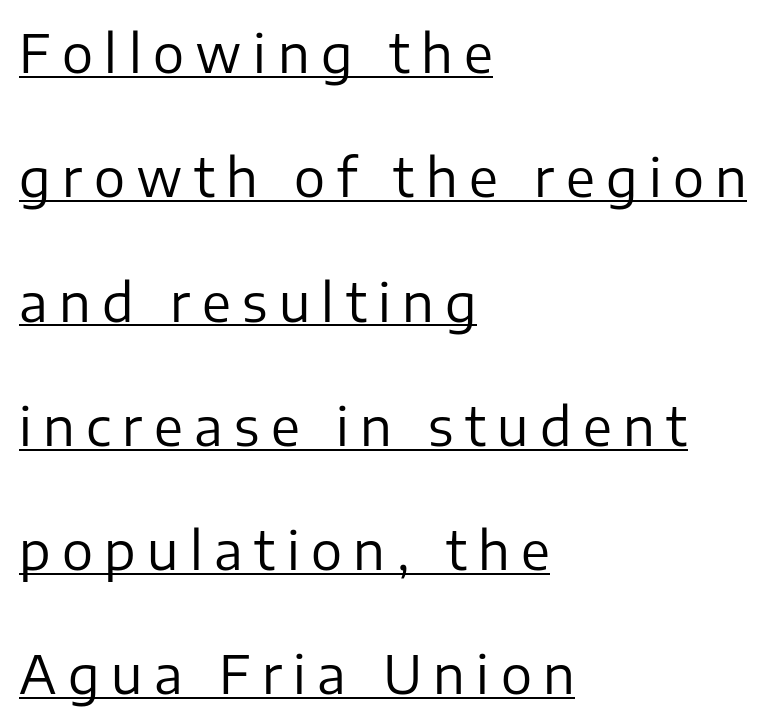
Does the type have serifs? No, each stem ends abruptly. Caption: multi-line text, flush left, ragged right. Upright lettering throughout. Leading: increased. On a weight scale, this lands at 450 or below. The face used here is proportionally spaced, like ordinary book or web type.
